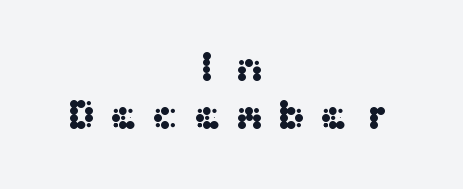
{"serif": "no", "italic": "no", "width": "wide", "stroke_contrast": "medium", "x_height": "medium", "underline": "no", "align": "center", "line_spacing": "tight", "line_spacing_ratio": 1.1, "letter_spacing": "wide", "letter_spacing_em": 0.29, "glyph_px": 44}
